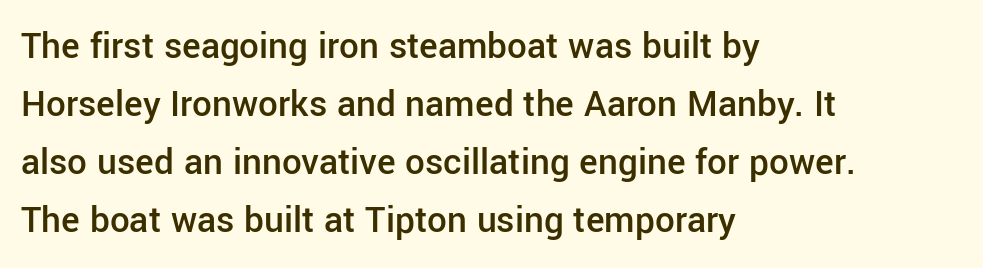
Semibold letterforms, between regular and bold. Spacing verdict: proportional, widths tailored to each character. In CSS terms this would be text-align: left. Grotesque or geometric, the face here clearly has no serifs. The letters stand upright; this is a roman face. The rendering keeps characters at their native spacing.
